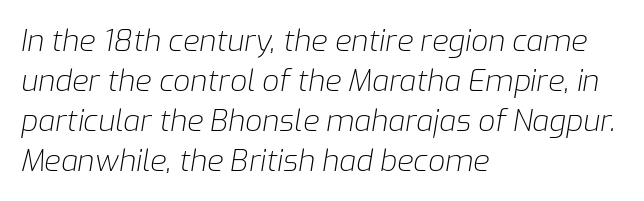
The image shows 30 px light type, italic (leaning right); set left-aligned, normal line spacing (1.33x), normal letter spacing, not underlined; low stroke contrast and a medium x-height.
